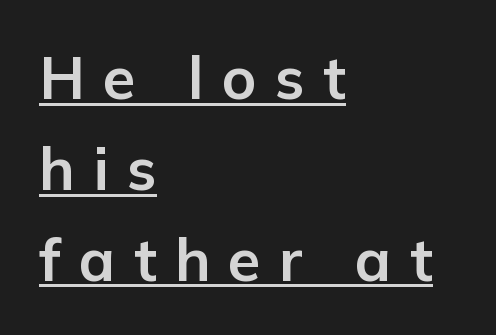
Here the designer chose a conventional face with non-uniform glyph widths. These characters rest on top of a visible drawn line. Students, note that the glyphs here are deliberately spaced far apart. Compared with an ordinary text face, these strokes are far heavier — a full bold.
